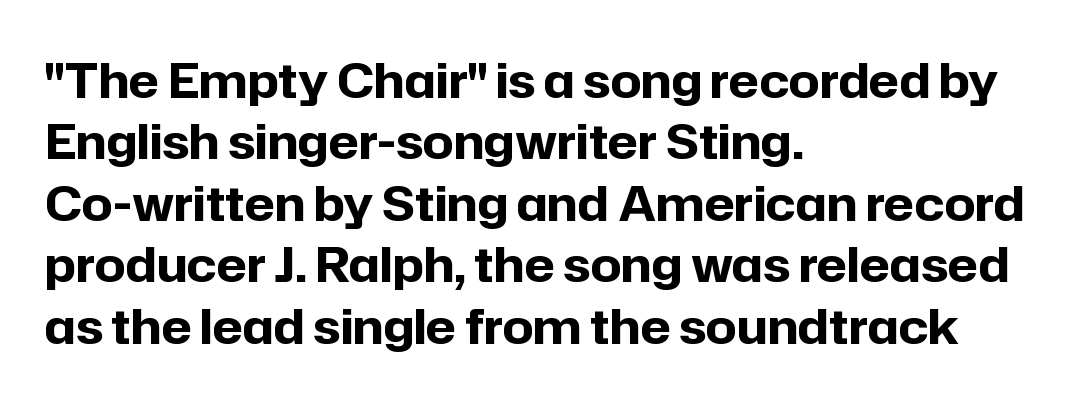
Default kerning and tracking; the words read as compact shapes. The type family on display is of the sans-serif kind. The font is running at its bold setting. Baseline-to-baseline distance is the conventional proportion of letter height. The baseline area is clear. Note the varied advance widths — an 'i' is clearly narrower than an 'm'.
